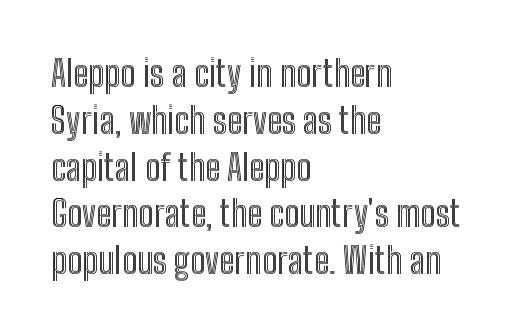
{"italic": "no", "width": "condensed", "x_height": "medium", "monospaced": "no", "underline": "no", "align": "left", "line_spacing": "normal", "line_spacing_ratio": 1.3, "letter_spacing": "normal", "letter_spacing_em": 0.0, "glyph_px": 36}
